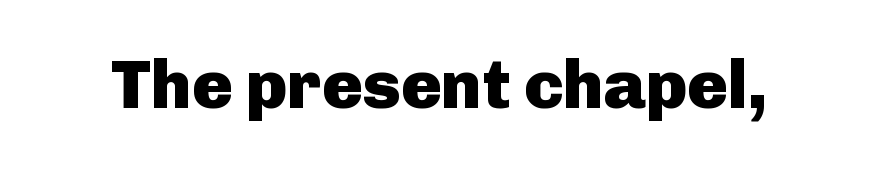
{"serif": "no", "italic": "no", "bold": "yes", "weight": "heavy", "width": "normal", "stroke_contrast": "low", "x_height": "medium", "monospaced": "no", "underline": "no", "letter_spacing": "normal", "letter_spacing_em": 0.0, "glyph_px": 68}
